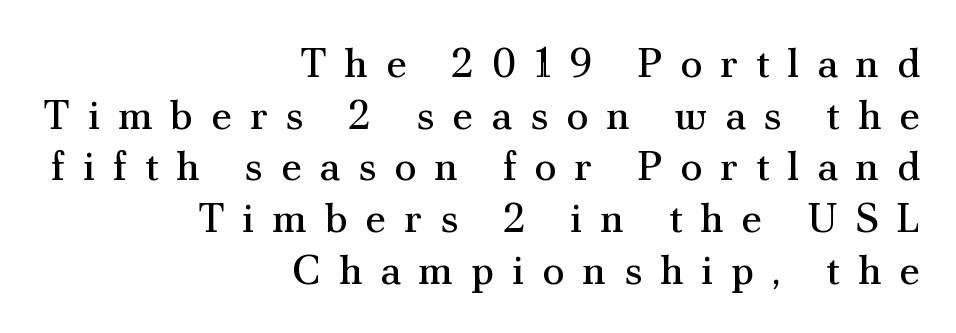
Stroke terminals: seriffed. Here the designer chose a conventional face with non-uniform glyph widths. A typesetter would call this heavily tracked-out type. The face looks like a standard text weight, possibly lighter.
